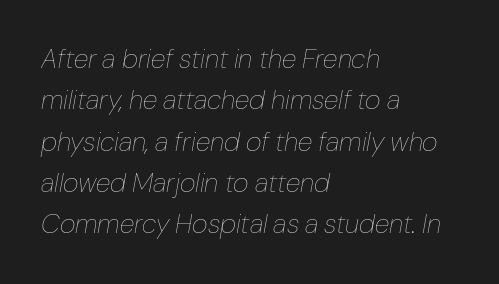
The face used here has a pronounced slope to its letters. The vertical gap from one line to the next is medium. The gaps between neighbouring characters are ordinary and unremarkable. No extra ink here — the face is not bold. Plain, unruled lines of type. Is the block centered? No — it sits flush against the left margin.
